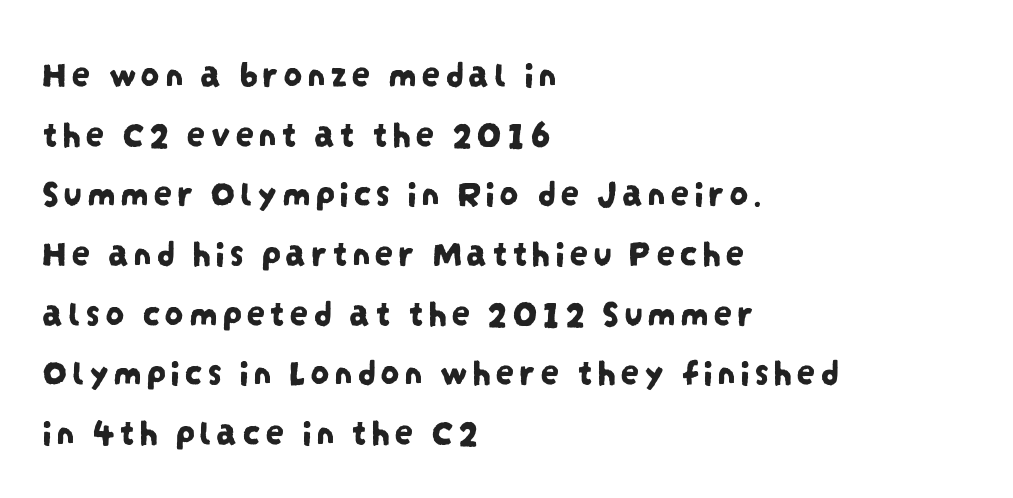
{"serif": "no", "width": "condensed", "stroke_contrast": "low", "x_height": "large", "monospaced": "no", "underline": "no", "align": "left", "line_spacing": "normal", "line_spacing_ratio": 1.57, "glyph_px": 38}
